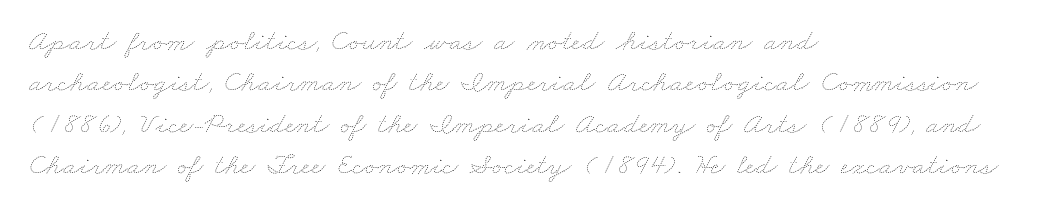
{"bold": "no", "weight": "thin", "width": "wide", "stroke_contrast": "low", "x_height": "small", "monospaced": "no", "underline": "no", "align": "left", "line_spacing": "normal", "line_spacing_ratio": 1.38, "letter_spacing": "normal", "letter_spacing_em": 0.0, "glyph_px": 30}
